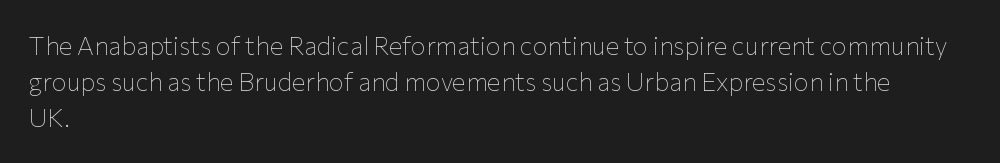
{"italic": "no", "bold": "no", "underline": "no", "align": "left", "line_spacing": "normal", "line_spacing_ratio": 1.45, "letter_spacing": "normal", "letter_spacing_em": 0.0, "glyph_px": 25}
